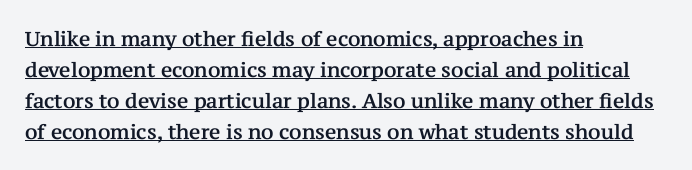
The image shows 20 px text type, upright; set left-aligned, normal line spacing (1.55x), normal letter spacing, underlined.
